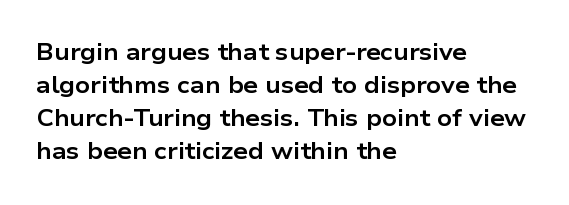
This sample keeps an unexceptional amount of space between lines. Strokes here are thick enough to call this a true bold. A student would call this left alignment; a typographer would say flush left, rag right. You can tell it's not italic because the verticals are truly vertical.
